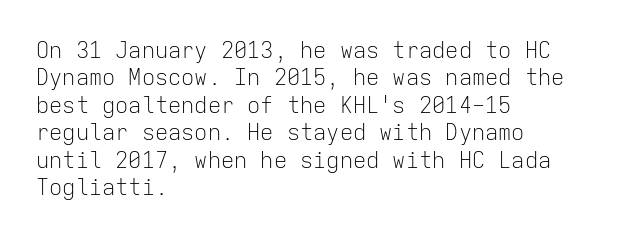
The image shows 22 px text type, upright; set left-aligned, normal line spacing (1.25x), normal letter spacing, not underlined.
